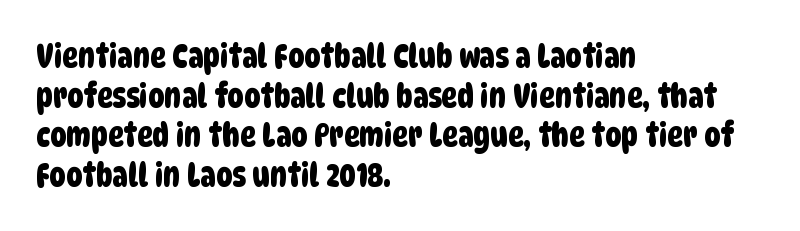
{"serif": "no", "width": "condensed", "stroke_contrast": "low", "x_height": "large", "monospaced": "no", "underline": "no", "align": "left", "line_spacing_ratio": 1.2, "letter_spacing": "normal", "letter_spacing_em": 0.0, "glyph_px": 33}
